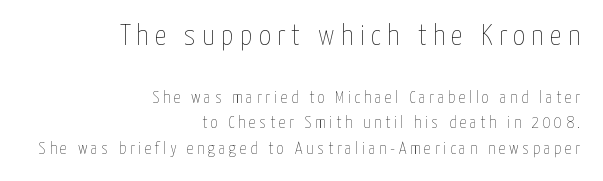
{"italic": "no", "bold": "no", "weight": "thin", "width": "condensed", "stroke_contrast": "low", "x_height": "medium", "monospaced": "no", "underline": "no", "align": "right", "line_spacing": "normal", "line_spacing_ratio": 1.5, "letter_spacing": "wide", "letter_spacing_em": 0.22, "larger_block": "first", "size_ratio": 1.71, "glyph_px": 29}
